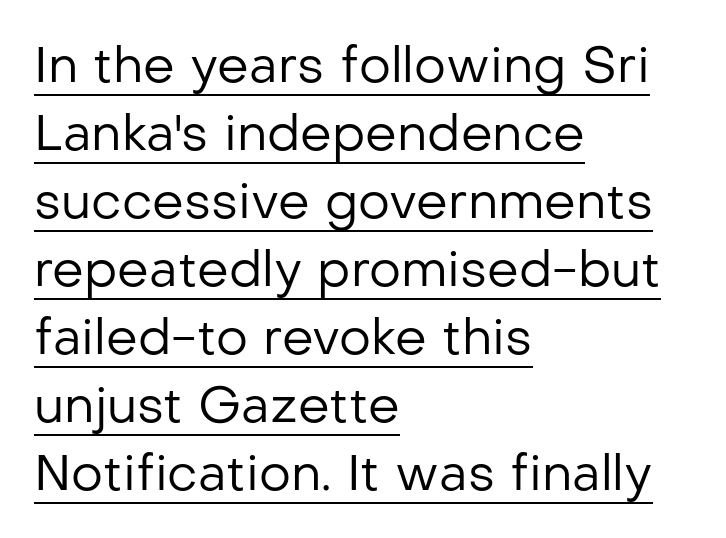
Q: Is the text bold? A: No.
Q: Is the text italic (slanted)? A: No, it is upright.
Q: Is the typeface a serif or a sans-serif typeface? A: Sans-serif.
Q: Is the text underlined? A: Yes.
Q: How is the paragraph aligned? A: Left-aligned.
Q: Is the spacing between letters normal or unusually wide? A: Normal.
Q: Is the spacing between lines tight, normal or loose? A: Normal.
Q: Width (condensed, normal, or wide)? A: Normal.
Q: Stroke contrast? A: Low.
Q: x-height? A: Medium.
Q: Monospaced? A: No.
